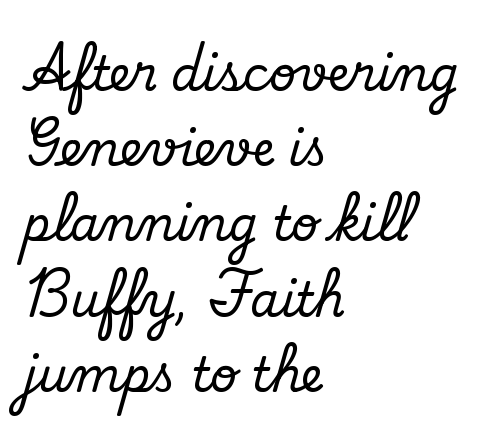
Q: Is the text italic (slanted)? A: Yes.
Q: Is the typeface a serif or a sans-serif typeface? A: Serif.
Q: Is the text underlined? A: No.
Q: How is the paragraph aligned? A: Left-aligned.
Q: Is the spacing between letters normal or unusually wide? A: Normal.
Q: Is the spacing between lines tight, normal or loose? A: Normal.
Q: Width (condensed, normal, or wide)? A: Normal.
Q: Stroke contrast? A: Low.
Q: x-height? A: Small.
Q: Monospaced? A: No.
